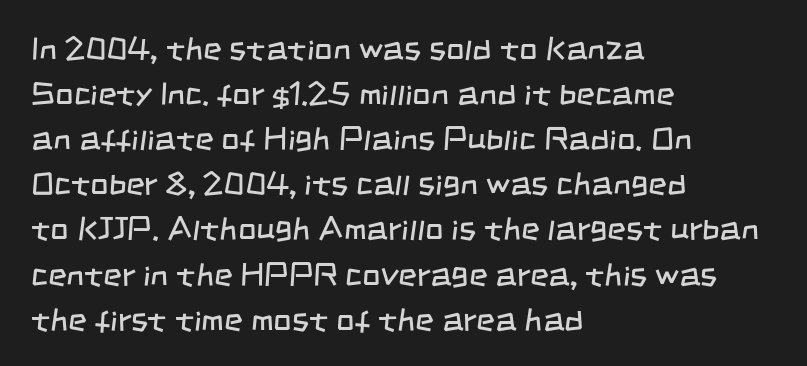
The image shows 32 px regular-weight, condensed sans-serif type; set left-aligned, normal line spacing (1.41x), normal letter spacing, not underlined; low stroke contrast and a large x-height.
